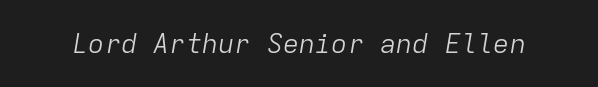
The image shows 27 px text type, italic (leaning right); set normal letter spacing, not underlined.
